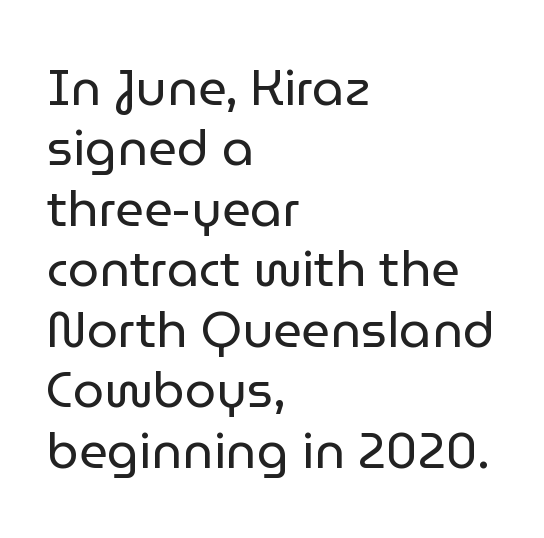
{"serif": "no", "italic": "no", "bold": "no", "weight": "regular", "width": "normal", "stroke_contrast": "low", "x_height": "medium", "monospaced": "no", "underline": "no", "align": "left", "line_spacing_ratio": 1.21, "letter_spacing": "normal", "letter_spacing_em": 0.0, "glyph_px": 50}
